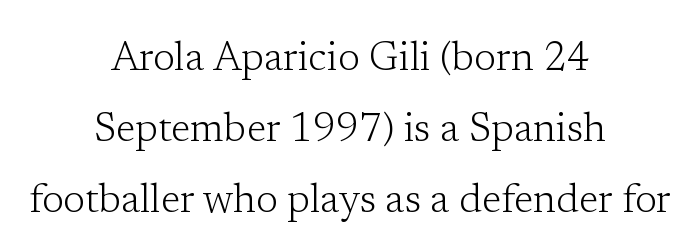
The zone under the glyphs is completely vacant. This reads as an unemphasized weight, regular at the heaviest. Spacing verdict: proportional, widths tailored to each character. Classification — serif.
